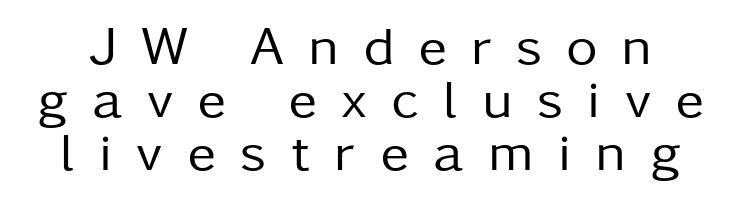
The image shows 54 px regular-weight sans-serif type, upright; set tight line spacing (0.98x), unusually wide letter spacing (+0.45 em), not underlined; low stroke contrast and a medium x-height.
